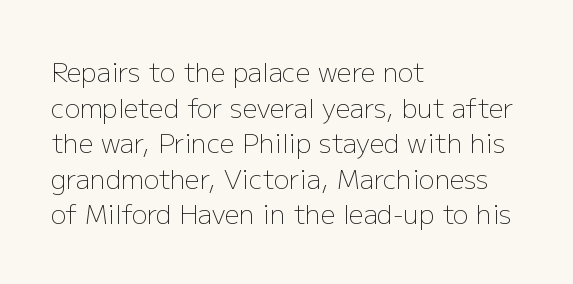
Q: Is the text bold? A: No.
Q: Is the text italic (slanted)? A: No, it is upright.
Q: Is the text underlined? A: No.
Q: How is the paragraph aligned? A: Left-aligned.
Q: Is the spacing between letters normal or unusually wide? A: Normal.
Q: Is the spacing between lines tight, normal or loose? A: Normal.
